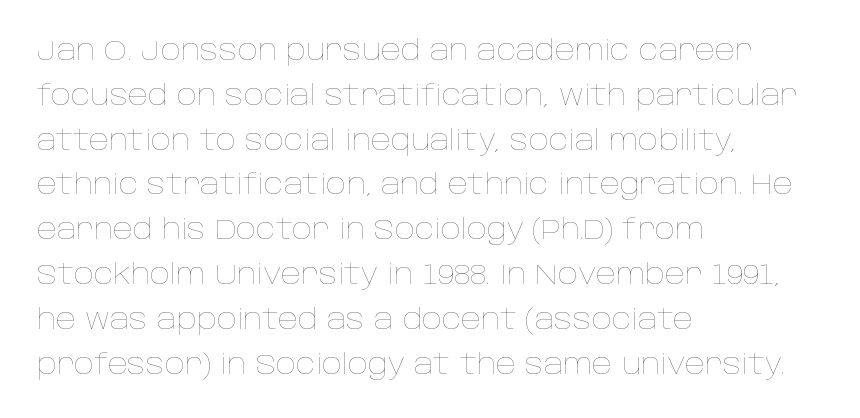
{"italic": "no", "bold": "no", "weight": "thin", "width": "normal", "stroke_contrast": "low", "x_height": "large", "monospaced": "no", "underline": "no", "align": "left", "line_spacing": "normal", "line_spacing_ratio": 1.6, "letter_spacing": "normal", "letter_spacing_em": 0.0, "glyph_px": 28}
